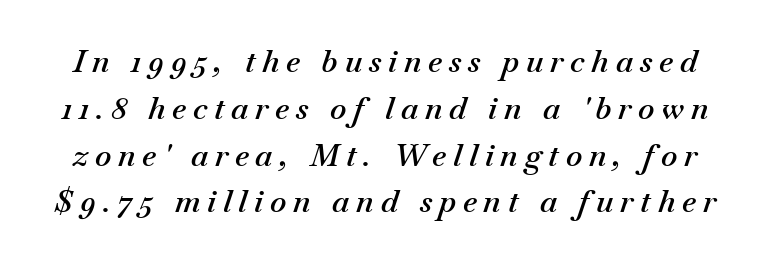
{"italic": "yes", "lean": "right", "slant_degrees": 18, "bold": "semi", "weight": "semibold", "width": "normal", "stroke_contrast": "medium", "x_height": "small", "monospaced": "no", "underline": "no", "line_spacing": "normal", "line_spacing_ratio": 1.51, "letter_spacing": "wide", "letter_spacing_em": 0.22, "glyph_px": 31}
